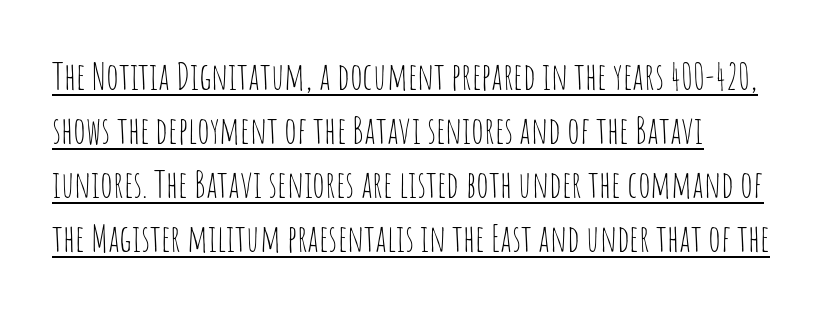
{"serif": "no", "italic": "no", "bold": "no", "weight": "thin", "width": "condensed", "stroke_contrast": "low", "x_height": "large", "monospaced": "no", "underline": "yes", "line_spacing": "normal", "line_spacing_ratio": 1.46, "letter_spacing": "normal", "letter_spacing_em": 0.0, "glyph_px": 37}
